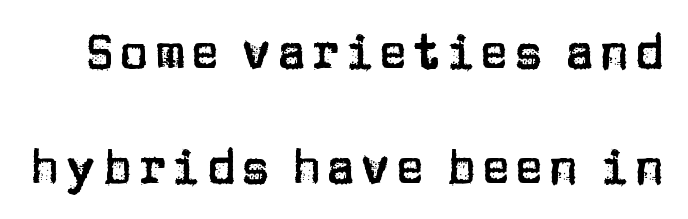
A clean baseline with only descenders dipping below it. A typesetter would call this proportional, since set widths differ per character. Examine the stroke ends and you'll find no serifs. This is roman type, the default non-slanted kind.
